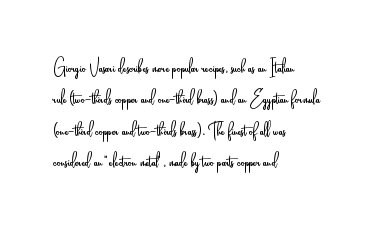
Q: Is the text bold? A: No.
Q: Is the text underlined? A: No.
Q: How is the paragraph aligned? A: Left-aligned.
Q: Is the spacing between letters normal or unusually wide? A: Normal.
Q: Is the spacing between lines tight, normal or loose? A: Normal.
